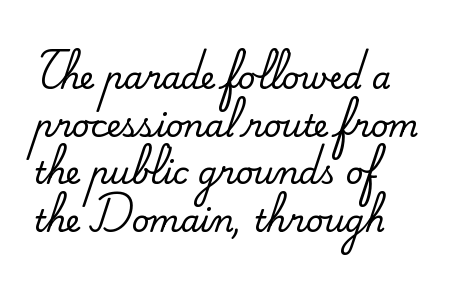
{"serif": "yes", "width": "normal", "stroke_contrast": "medium", "x_height": "small", "monospaced": "no", "underline": "no", "align": "left", "line_spacing": "normal", "line_spacing_ratio": 1.54, "letter_spacing": "normal", "letter_spacing_em": 0.0, "glyph_px": 31}
